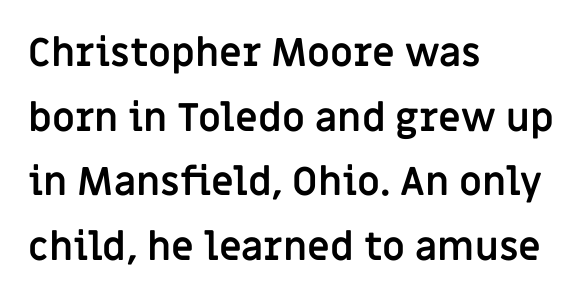
{"serif": "no", "italic": "no", "bold": "yes", "weight": "semibold", "width": "normal", "stroke_contrast": "low", "x_height": "large", "monospaced": "no", "underline": "no", "align": "left", "line_spacing": "normal", "line_spacing_ratio": 1.66, "letter_spacing": "normal", "letter_spacing_em": 0.0, "glyph_px": 39}
